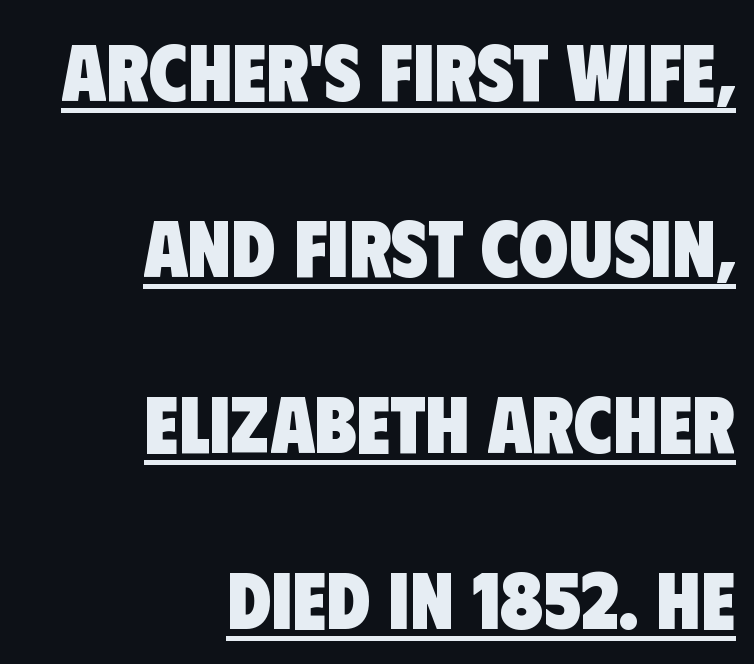
{"serif": "no", "bold": "yes", "weight": "heavy", "width": "condensed", "stroke_contrast": "low", "x_height": "large", "monospaced": "no", "underline": "yes", "align": "right", "line_spacing": "loose", "line_spacing_ratio": 2.2, "letter_spacing": "normal", "letter_spacing_em": 0.0, "glyph_px": 80}
